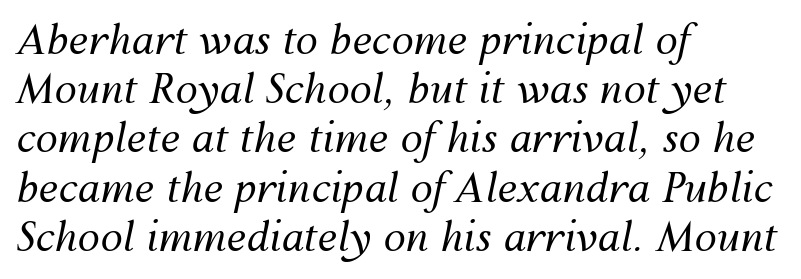
The image shows 40 px regular-weight type, italic (leaning right); set left-aligned, line spacing 1.23x, normal letter spacing, not underlined; medium stroke contrast and a medium x-height.
